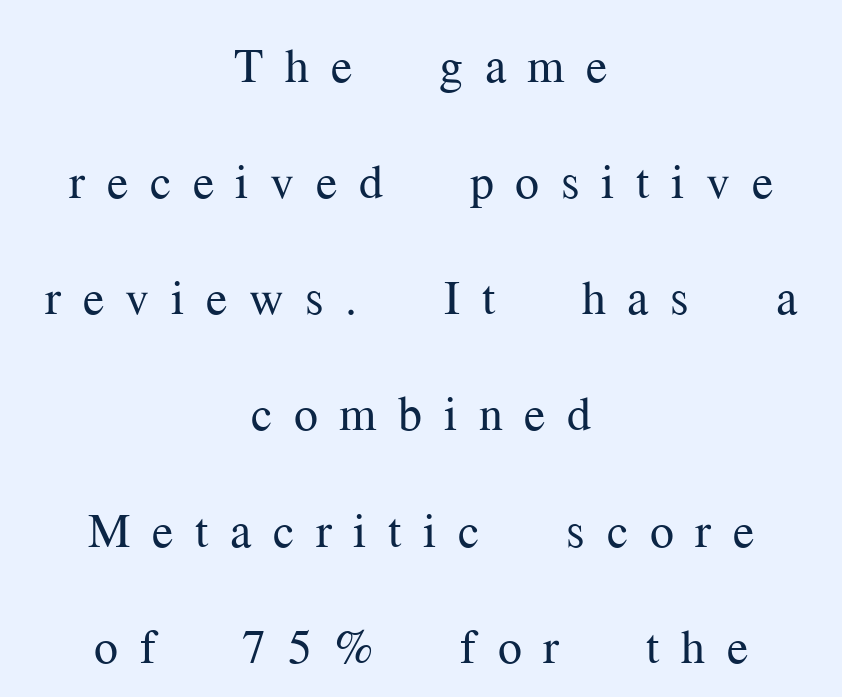
Q: Is the text bold? A: No.
Q: Is the text italic (slanted)? A: No, it is upright.
Q: Is the typeface a serif or a sans-serif typeface? A: Serif.
Q: Is the text underlined? A: No.
Q: How is the paragraph aligned? A: Centered.
Q: Is the spacing between letters normal or unusually wide? A: Unusually wide.
Q: Is the spacing between lines tight, normal or loose? A: Loose.
Q: Width (condensed, normal, or wide)? A: Normal.
Q: Stroke contrast? A: Medium.
Q: x-height? A: Medium.
Q: Monospaced? A: No.
